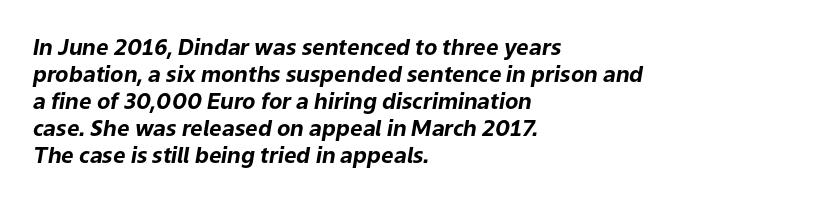
{"italic": "yes", "lean": "right", "slant_degrees": 9, "bold": "yes", "underline": "no", "align": "left", "line_spacing_ratio": 1.23, "letter_spacing": "normal", "letter_spacing_em": 0.0, "glyph_px": 22}
